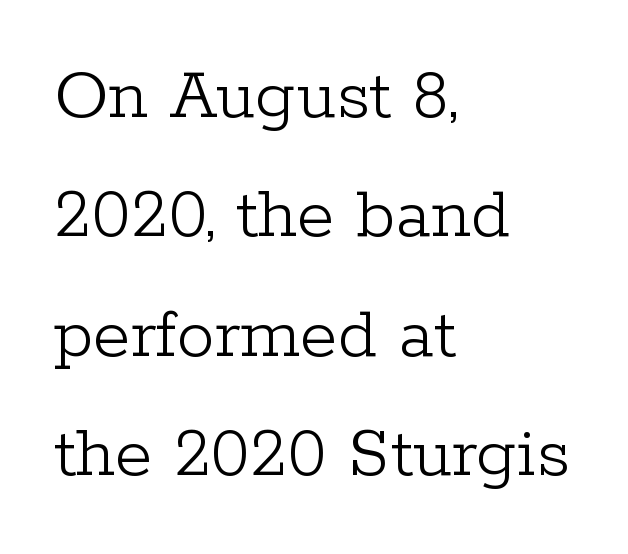
{"serif": "yes", "italic": "no", "bold": "no", "weight": "light", "width": "normal", "stroke_contrast": "low", "x_height": "medium", "monospaced": "no", "underline": "no", "align": "left", "line_spacing": "normal", "line_spacing_ratio": 1.57, "letter_spacing": "normal", "letter_spacing_em": 0.0, "glyph_px": 76}
